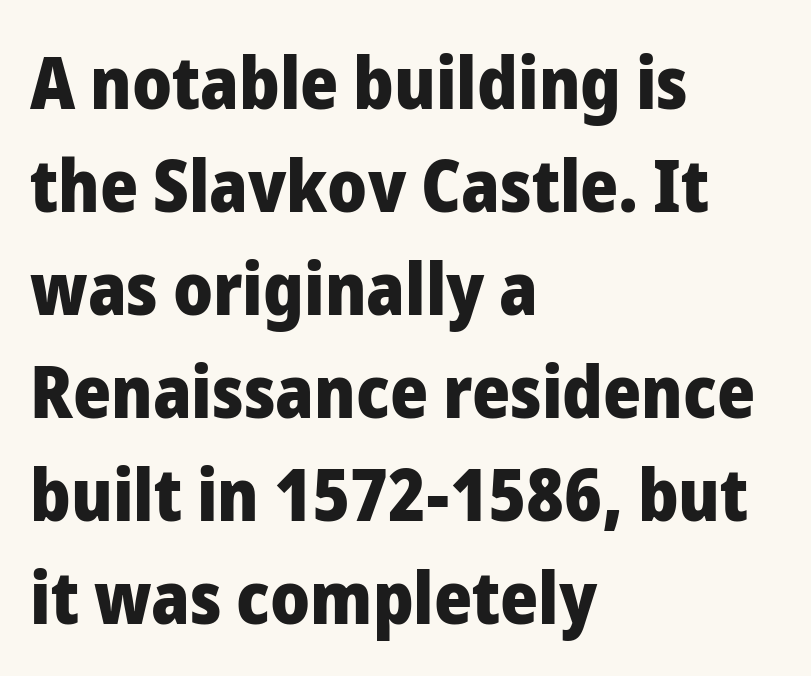
{"serif": "no", "italic": "no", "bold": "yes", "weight": "heavy", "width": "normal", "stroke_contrast": "low", "x_height": "medium", "monospaced": "no", "underline": "no", "align": "left", "line_spacing": "normal", "line_spacing_ratio": 1.41, "letter_spacing": "normal", "letter_spacing_em": 0.0, "glyph_px": 73}
